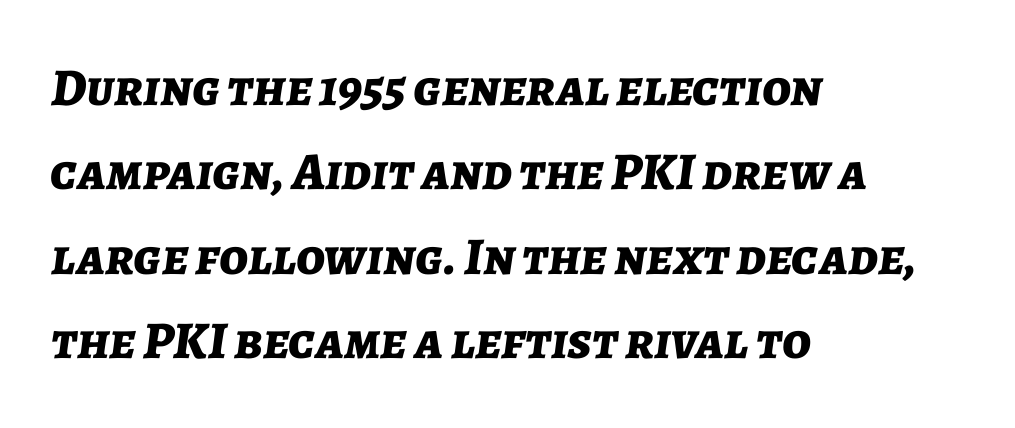
Q: Is the text bold? A: Yes.
Q: Is the text italic (slanted)? A: Yes, it leans right by about 7 degrees.
Q: Is the text underlined? A: No.
Q: How is the paragraph aligned? A: Left-aligned.
Q: Is the spacing between letters normal or unusually wide? A: Normal.
Q: Is the spacing between lines tight, normal or loose? A: Normal.
Q: Width (condensed, normal, or wide)? A: Normal.
Q: Stroke contrast? A: Low.
Q: x-height? A: Medium.
Q: Monospaced? A: No.
